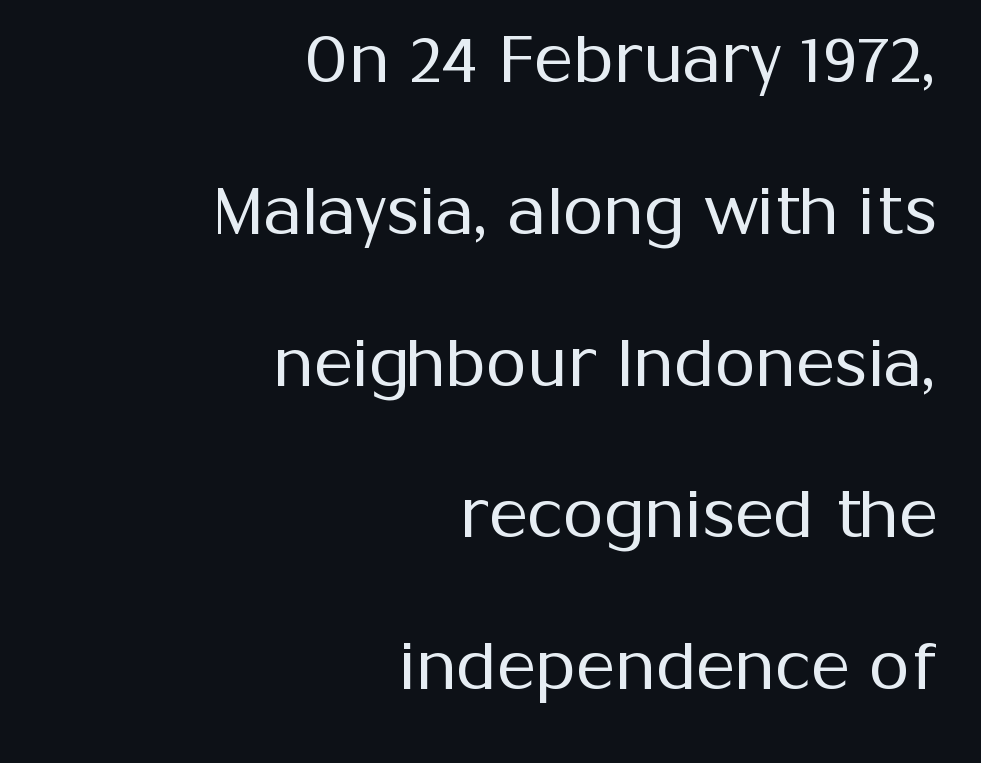
The letterforms sit shoulder to shoulder at normal distance. Check where the strokes stop: nothing finishes them off — pure sans. Which margin do the lines hug? The right one — the left edge is uneven. Underline: absent.
